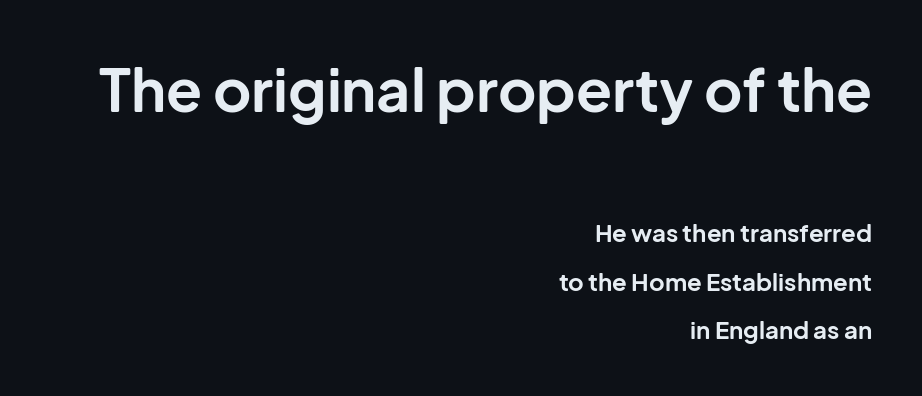
The image shows 59 px bold sans-serif type, upright; set right-aligned, loose line spacing (2.03x), normal letter spacing, not underlined; the first (top) block is 2.46x larger; low stroke contrast and a medium x-height.
